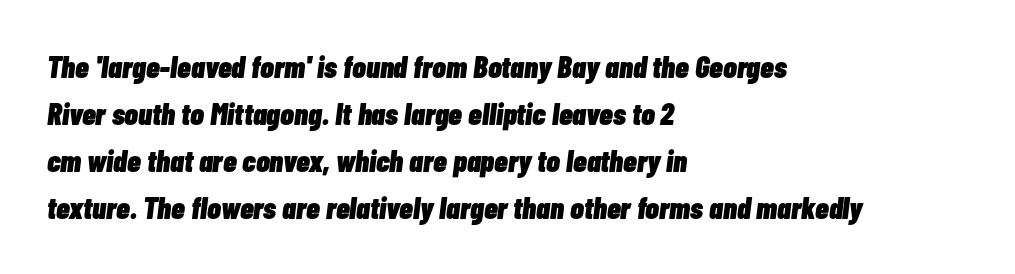
Q: Is the text bold? A: Yes.
Q: Is the text italic (slanted)? A: Yes, it leans right by about 7 degrees.
Q: Is the text underlined? A: No.
Q: How is the paragraph aligned? A: Left-aligned.
Q: Is the spacing between letters normal or unusually wide? A: Normal.
Q: Is the spacing between lines tight, normal or loose? A: Normal.
Q: Width (condensed, normal, or wide)? A: Condensed.
Q: Stroke contrast? A: Low.
Q: x-height? A: Medium.
Q: Monospaced? A: No.
